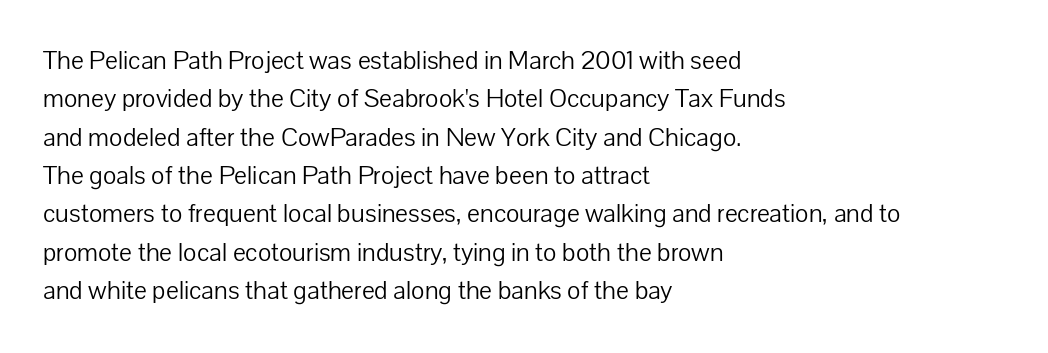
The image shows 27 px text type, upright; set left-aligned, normal line spacing (1.42x), normal letter spacing, not underlined.
